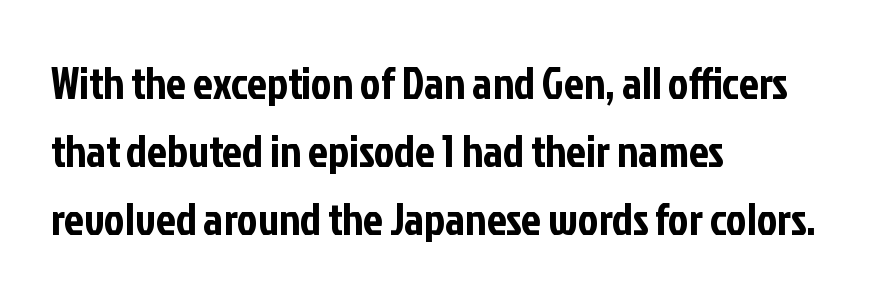
Check under the words: just untouched page. If you drew a line through each stem, it would be perfectly vertical. Teacher's note: observe the even left margin — that is flush-left alignment. Standard letterfit; no display-style spreading of the glyphs.
